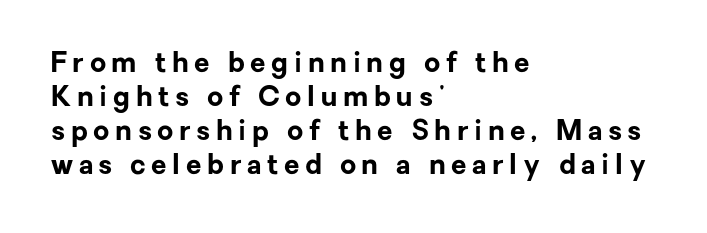
{"serif": "no", "italic": "no", "bold": "yes", "weight": "bold", "width": "normal", "stroke_contrast": "low", "x_height": "medium", "monospaced": "no", "underline": "no", "align": "left", "line_spacing_ratio": 1.22, "letter_spacing": "wide", "letter_spacing_em": 0.2, "glyph_px": 28}
